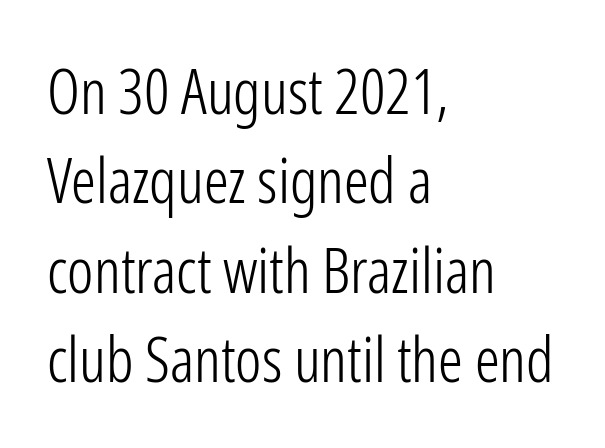
{"serif": "no", "italic": "no", "bold": "no", "weight": "light", "width": "condensed", "stroke_contrast": "low", "x_height": "medium", "monospaced": "no", "underline": "no", "align": "left", "line_spacing": "normal", "line_spacing_ratio": 1.44, "letter_spacing": "normal", "letter_spacing_em": 0.0, "glyph_px": 62}
